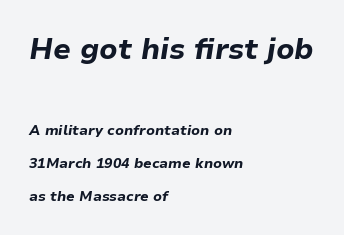
{"italic": "yes", "lean": "right", "slant_degrees": 9, "bold": "yes", "weight": "bold", "width": "normal", "stroke_contrast": "low", "x_height": "medium", "monospaced": "no", "underline": "no", "align": "left", "line_spacing": "loose", "line_spacing_ratio": 2.34, "letter_spacing": "normal", "letter_spacing_em": 0.0, "larger_block": "first", "size_ratio": 2.07, "glyph_px": 29}
